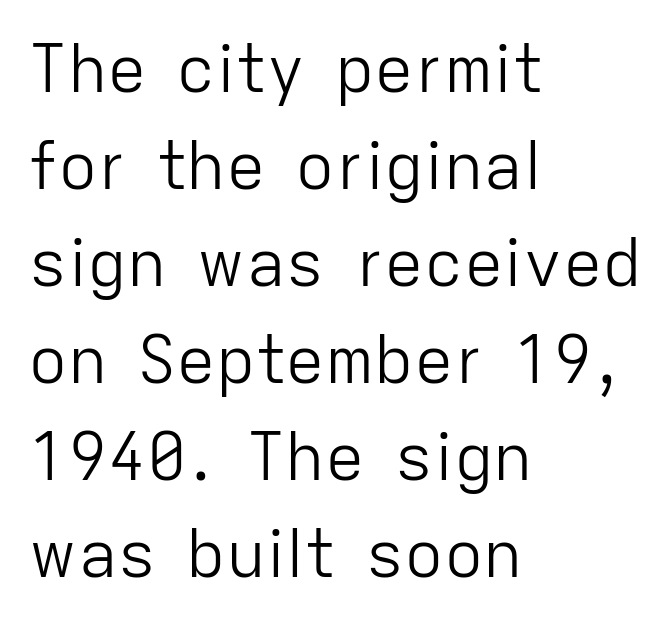
The image shows 66 px light sans-serif type, upright; set left-aligned, normal line spacing (1.47x), normal letter spacing, not underlined; low stroke contrast and a medium x-height.
